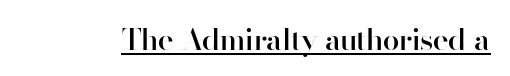
Q: Is the text bold? A: Semi-bold.
Q: Is the text italic (slanted)? A: No, it is upright.
Q: Is the typeface a serif or a sans-serif typeface? A: Sans-serif.
Q: Is the text underlined? A: Yes.
Q: Is the spacing between letters normal or unusually wide? A: Normal.
Q: Width (condensed, normal, or wide)? A: Normal.
Q: Stroke contrast? A: High.
Q: x-height? A: Small.
Q: Monospaced? A: No.
